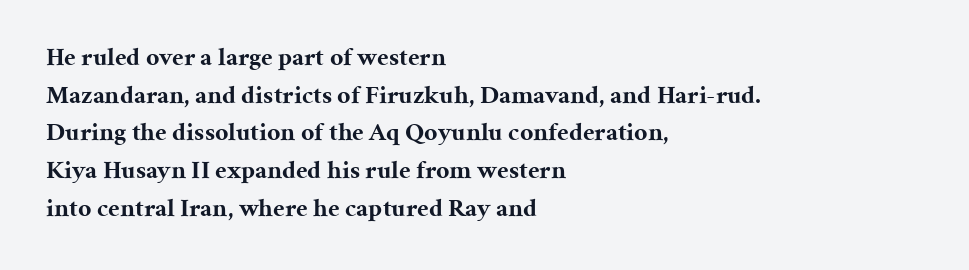
Q: Is the text bold? A: Yes.
Q: Is the text italic (slanted)? A: No, it is upright.
Q: Is the text underlined? A: No.
Q: How is the paragraph aligned? A: Left-aligned.
Q: Is the spacing between letters normal or unusually wide? A: Normal.
Q: Is the spacing between lines tight, normal or loose? A: Normal.
